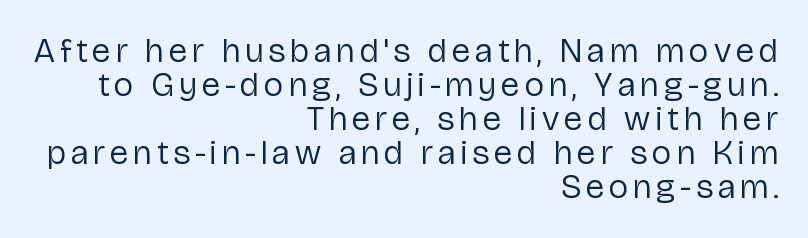
In terms of posture, this sample is upright. Nothing sits at the stroke ends, so this counts as sans-serif. Visually the block forms a straight wall on the right and a jagged coastline on the left. Each row of text sits above clean, open space. Stems here are at most as thick as an everyday book face.
